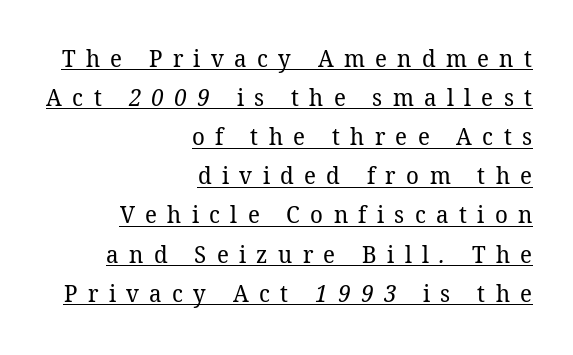
Reading down the column, the eye jumps a familiar distance to each next line. The face used here appears with an underline applied. Stems here are at most as thick as an everyday book face. Compared with a flush-left layout, this one pins lines to the opposite, right side. Inter-character spacing is expanded well beyond the font's built-in metrics.
